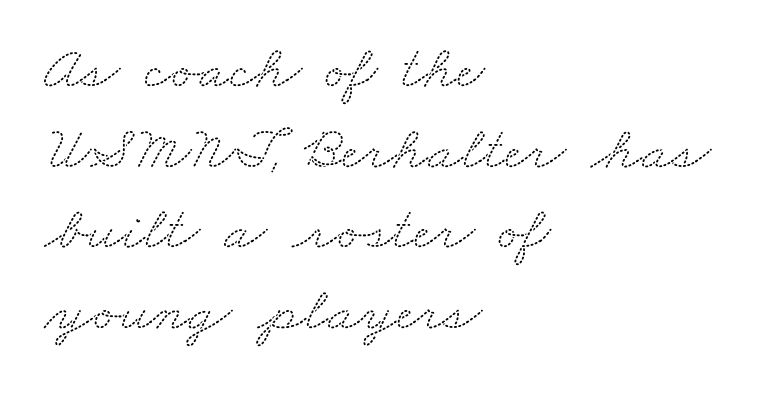
Q: Is the typeface a serif or a sans-serif typeface? A: Serif.
Q: Is the text underlined? A: No.
Q: How is the paragraph aligned? A: Left-aligned.
Q: Is the spacing between letters normal or unusually wide? A: Normal.
Q: Is the spacing between lines tight, normal or loose? A: Normal.
Q: Width (condensed, normal, or wide)? A: Wide.
Q: Stroke contrast? A: Medium.
Q: x-height? A: Small.
Q: Monospaced? A: No.
